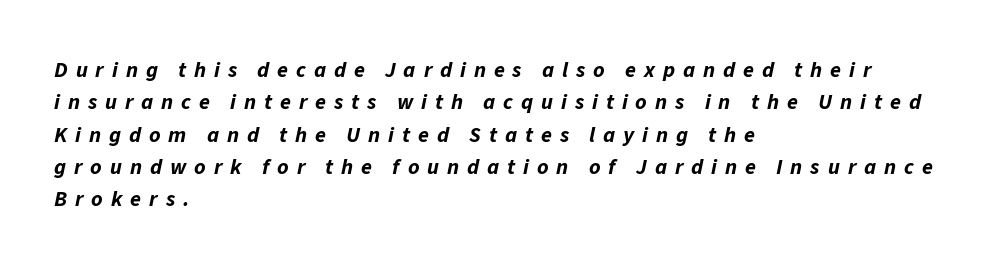
Q: Is the text bold? A: Yes.
Q: Is the text italic (slanted)? A: Yes, it leans right by about 11 degrees.
Q: Is the text underlined? A: No.
Q: How is the paragraph aligned? A: Left-aligned.
Q: Is the spacing between letters normal or unusually wide? A: Unusually wide.
Q: Is the spacing between lines tight, normal or loose? A: Normal.
